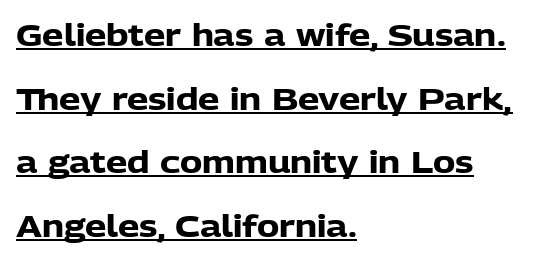
The image shows 30 px heavy sans-serif type, upright; set left-aligned, loose line spacing (2.12x), normal letter spacing, underlined; low stroke contrast and a medium x-height.
